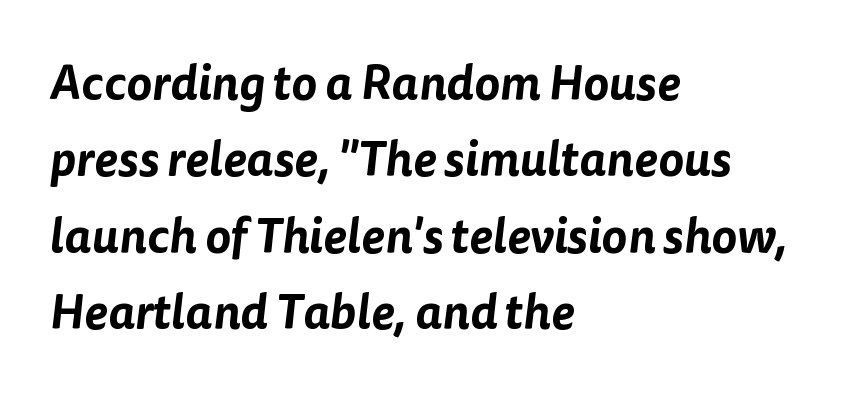
Q: Is the typeface a serif or a sans-serif typeface? A: Sans-serif.
Q: Is the text underlined? A: No.
Q: How is the paragraph aligned? A: Left-aligned.
Q: Is the spacing between letters normal or unusually wide? A: Normal.
Q: Is the spacing between lines tight, normal or loose? A: Normal.
Q: Width (condensed, normal, or wide)? A: Normal.
Q: Stroke contrast? A: Low.
Q: x-height? A: Medium.
Q: Monospaced? A: No.
